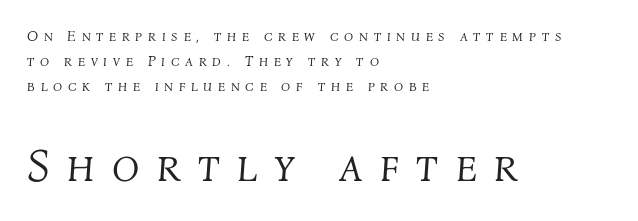
Students, observe: this is what conventionally led text looks like. Unbolded letterforms with no extra heft. Every row of glyphs begins at an identical x-position on the left. Is this a fixed-width face? No — the glyphs have proportional, varying widths. Slanted lettering throughout. Compared with typical body copy, the letter spacing here is much looser.
